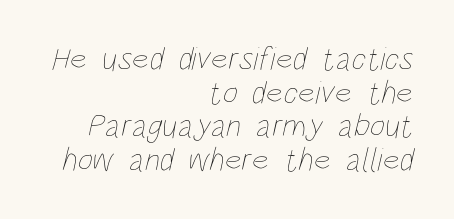
Q: Is the text bold? A: No.
Q: Is the text underlined? A: No.
Q: How is the paragraph aligned? A: Right-aligned.
Q: Is the spacing between letters normal or unusually wide? A: Normal.
Q: Is the spacing between lines tight, normal or loose? A: Tight.
Q: Width (condensed, normal, or wide)? A: Condensed.
Q: Stroke contrast? A: Low.
Q: x-height? A: Large.
Q: Monospaced? A: No.
